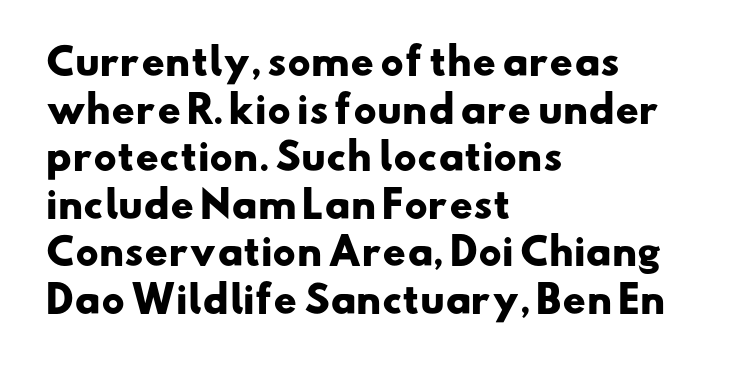
Q: Is the text bold? A: Yes.
Q: Is the typeface a serif or a sans-serif typeface? A: Sans-serif.
Q: Is the text underlined? A: No.
Q: How is the paragraph aligned? A: Left-aligned.
Q: Is the spacing between letters normal or unusually wide? A: Normal.
Q: Is the spacing between lines tight, normal or loose? A: Normal.
Q: Width (condensed, normal, or wide)? A: Wide.
Q: Stroke contrast? A: Low.
Q: x-height? A: Small.
Q: Monospaced? A: No.
